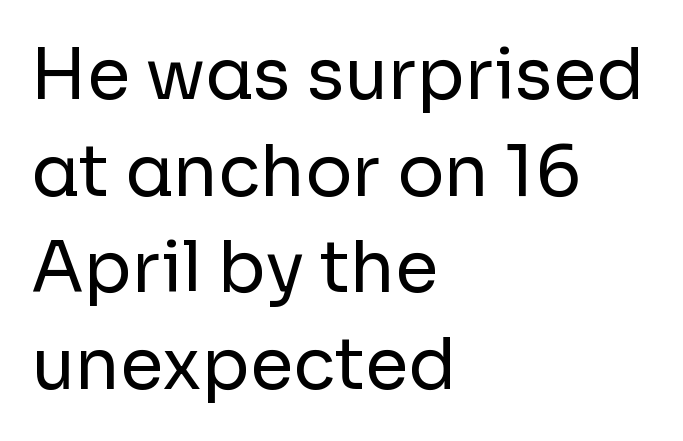
{"serif": "no", "italic": "no", "bold": "no", "weight": "regular", "width": "normal", "stroke_contrast": "low", "x_height": "medium", "monospaced": "no", "underline": "no", "align": "left", "line_spacing": "normal", "line_spacing_ratio": 1.38, "letter_spacing": "normal", "letter_spacing_em": 0.0, "glyph_px": 70}
